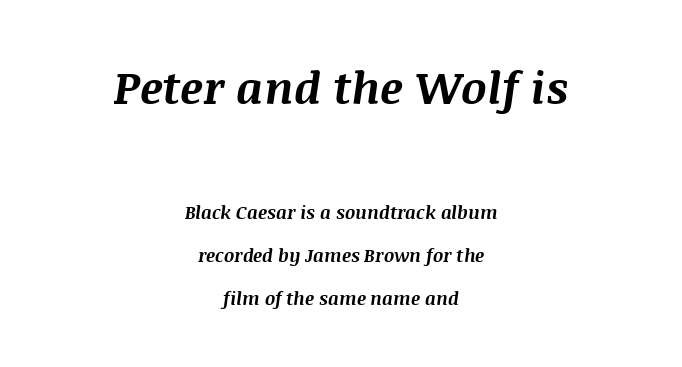
Q: Is the text bold? A: Yes.
Q: Is the text italic (slanted)? A: Yes, it leans right by about 8 degrees.
Q: Is the text underlined? A: No.
Q: How is the paragraph aligned? A: Centered.
Q: Is the spacing between letters normal or unusually wide? A: Normal.
Q: Is the spacing between lines tight, normal or loose? A: Loose.
Q: Which block of text is set in a larger size, the first (top) or the second (bottom)? A: The first (top) one.
Q: Width (condensed, normal, or wide)? A: Normal.
Q: Stroke contrast? A: Medium.
Q: x-height? A: Large.
Q: Monospaced? A: No.
